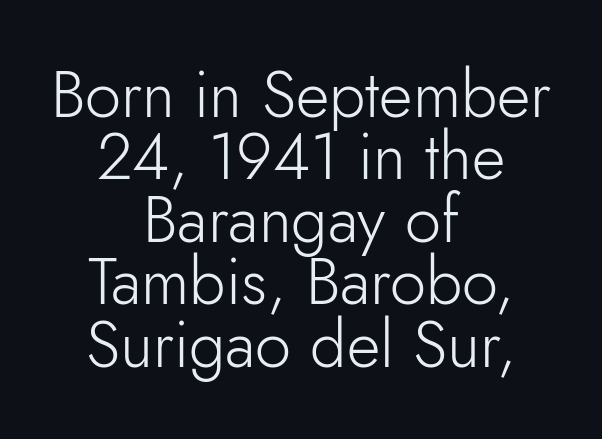
Notice how descenders almost collide with the ascenders below — that's tight leading. Teacher's note: observe the equal gaps on both sides — that is centered alignment. Is this a fixed-width face? No — the glyphs have proportional, varying widths. The letters carry no serifs — their stems end cleanly without finishing strokes. Upright lettering throughout. No heavy texture on the line: the type isn't bold.
